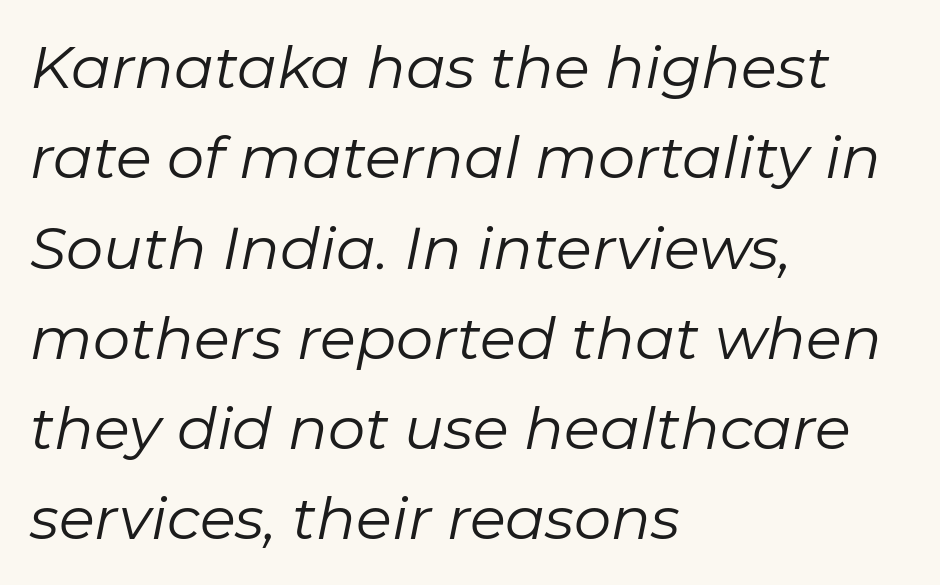
Q: Is the text bold? A: No.
Q: Is the text italic (slanted)? A: Yes, it leans right by about 11 degrees.
Q: Is the text underlined? A: No.
Q: How is the paragraph aligned? A: Left-aligned.
Q: Is the spacing between letters normal or unusually wide? A: Normal.
Q: Is the spacing between lines tight, normal or loose? A: Normal.
Q: Width (condensed, normal, or wide)? A: Normal.
Q: Stroke contrast? A: Low.
Q: x-height? A: Medium.
Q: Monospaced? A: No.
